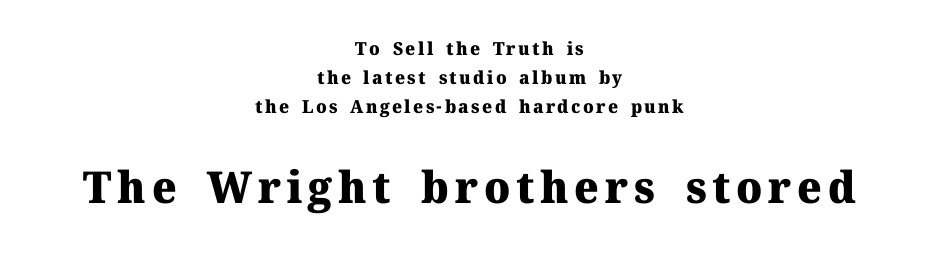
Q: Is the text bold? A: Yes.
Q: Is the text italic (slanted)? A: No, it is upright.
Q: Is the typeface a serif or a sans-serif typeface? A: Serif.
Q: Is the text underlined? A: No.
Q: How is the paragraph aligned? A: Centered.
Q: Is the spacing between lines tight, normal or loose? A: Normal.
Q: Which block of text is set in a larger size, the first (top) or the second (bottom)? A: The second (bottom) one.
Q: Width (condensed, normal, or wide)? A: Normal.
Q: Stroke contrast? A: Medium.
Q: x-height? A: Medium.
Q: Monospaced? A: No.
